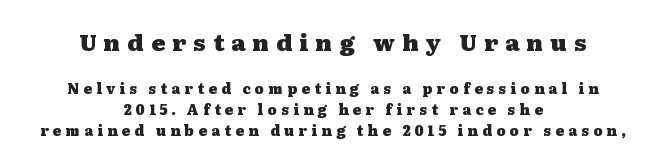
Q: Is the text bold? A: Yes.
Q: Is the text italic (slanted)? A: No, it is upright.
Q: Is the text underlined? A: No.
Q: How is the paragraph aligned? A: Centered.
Q: Is the spacing between letters normal or unusually wide? A: Unusually wide.
Q: Is the spacing between lines tight, normal or loose? A: Normal.
Q: Which block of text is set in a larger size, the first (top) or the second (bottom)? A: The first (top) one.
